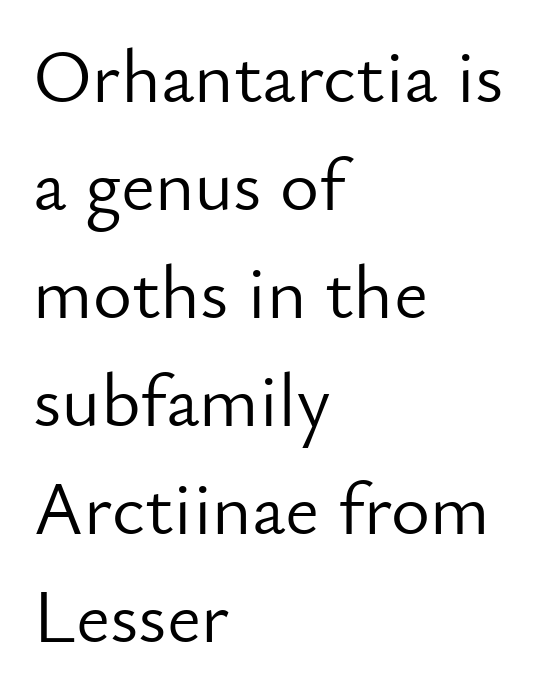
Q: Is the text bold? A: No.
Q: Is the text italic (slanted)? A: No, it is upright.
Q: Is the typeface a serif or a sans-serif typeface? A: Sans-serif.
Q: Is the text underlined? A: No.
Q: How is the paragraph aligned? A: Left-aligned.
Q: Is the spacing between letters normal or unusually wide? A: Normal.
Q: Is the spacing between lines tight, normal or loose? A: Normal.
Q: Width (condensed, normal, or wide)? A: Normal.
Q: Stroke contrast? A: Low.
Q: x-height? A: Small.
Q: Monospaced? A: No.
